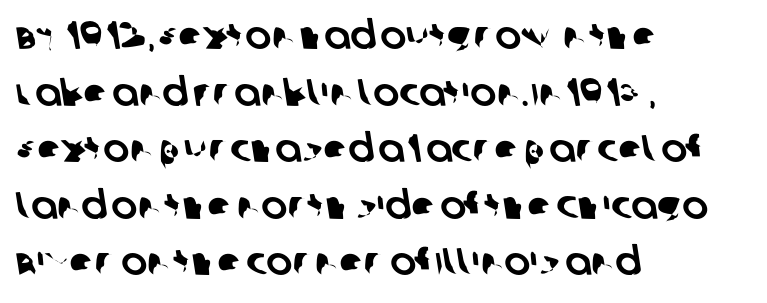
The lines are quadded left. Leading matches the norm, producing a regular column. Nobody drew a line under any word here. Here the designer chose a conventional face with non-uniform glyph widths. The characters display no serif detailing; their extremities are plain. Each word holds together tightly as a unit, with standard inter-letter gaps.
